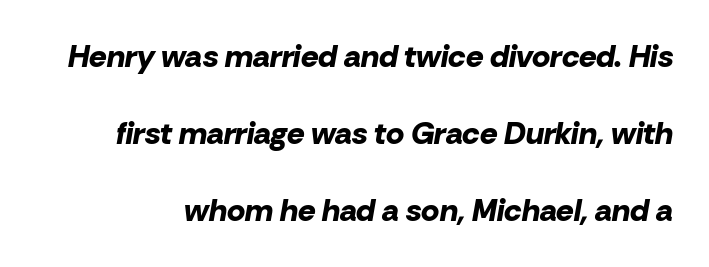
{"italic": "yes", "lean": "right", "slant_degrees": 10, "bold": "yes", "weight": "bold", "width": "normal", "stroke_contrast": "low", "x_height": "medium", "monospaced": "no", "underline": "no", "line_spacing": "loose", "line_spacing_ratio": 2.48, "letter_spacing": "normal", "letter_spacing_em": 0.0, "glyph_px": 31}
